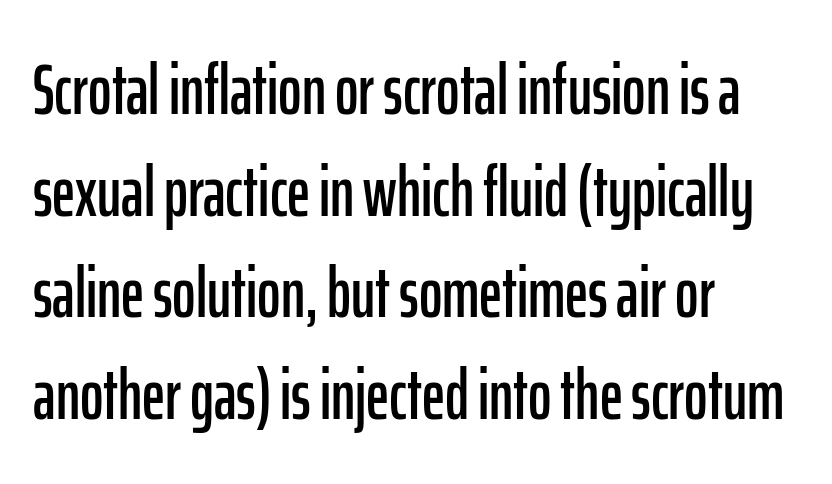
A typesetter would mark this as roman, not italic. The vertical gap from one line to the next is medium. Notice how the passage keeps a crisp vertical edge on the left only. A sans-serif font was chosen for this passage.
